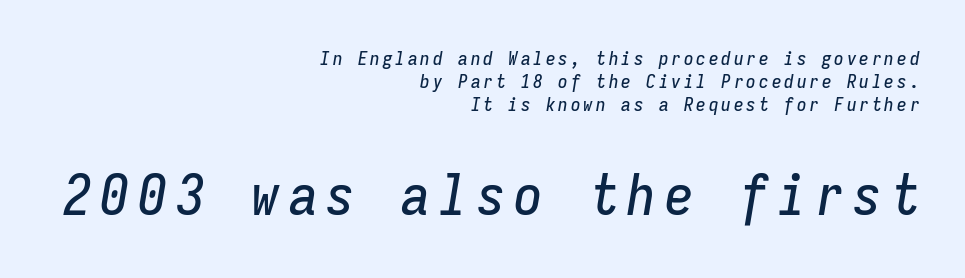
If you squint, the bottom block still reads clearly — it's the larger of the two. The text carries the slant typical of an italic or oblique font. The area under the type is left untouched. The face used here is monospaced, like something from a code editor. Casual observation: everything's shoved over to the right.
